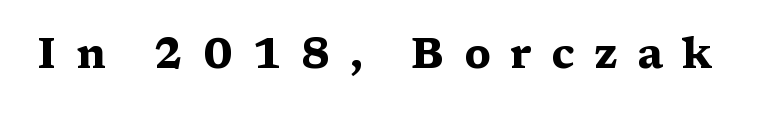
The letters stand upright; this is a roman face. Do the characters align in a grid? No, the font is proportional. Plenty of ink on the page — the face is bold. Any mark beneath the type? The region is blank. Classification — serif.
